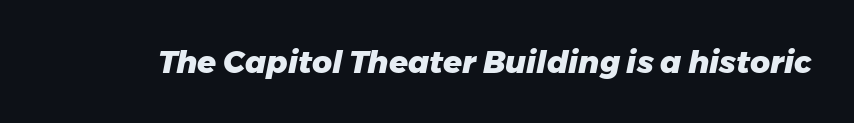
The image shows 31 px heavy type, italic (leaning right); set normal letter spacing, not underlined; low stroke contrast and a medium x-height.
